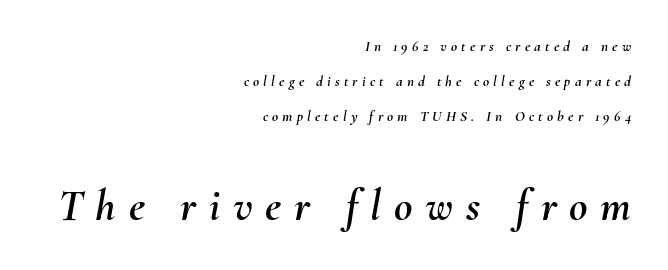
Q: Is the text italic (slanted)? A: Yes, it leans right by about 10 degrees.
Q: Is the text underlined? A: No.
Q: How is the paragraph aligned? A: Right-aligned.
Q: Is the spacing between letters normal or unusually wide? A: Unusually wide.
Q: Is the spacing between lines tight, normal or loose? A: Loose.
Q: Which block of text is set in a larger size, the first (top) or the second (bottom)? A: The second (bottom) one.
Q: Width (condensed, normal, or wide)? A: Normal.
Q: Stroke contrast? A: Medium.
Q: x-height? A: Small.
Q: Monospaced? A: No.
